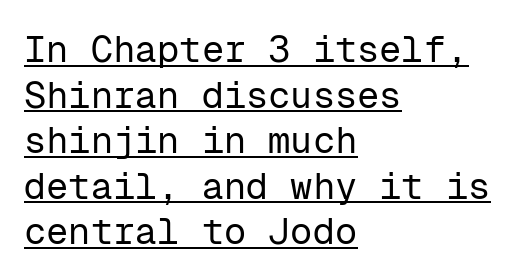
The image shows 37 px regular-weight sans-serif type, upright, monospaced; set left-aligned, line spacing 1.23x, normal letter spacing, underlined; low stroke contrast and a medium x-height.
